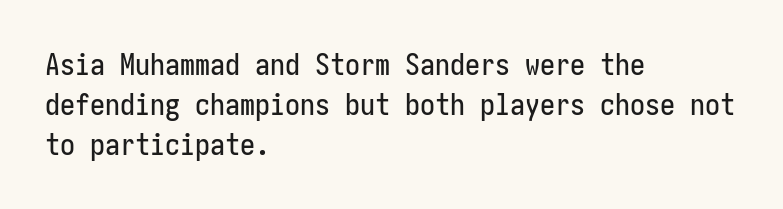
The image shows 30 px condensed sans-serif type, upright; set left-aligned, normal line spacing (1.33x), normal letter spacing, not underlined; low stroke contrast and a medium x-height.
